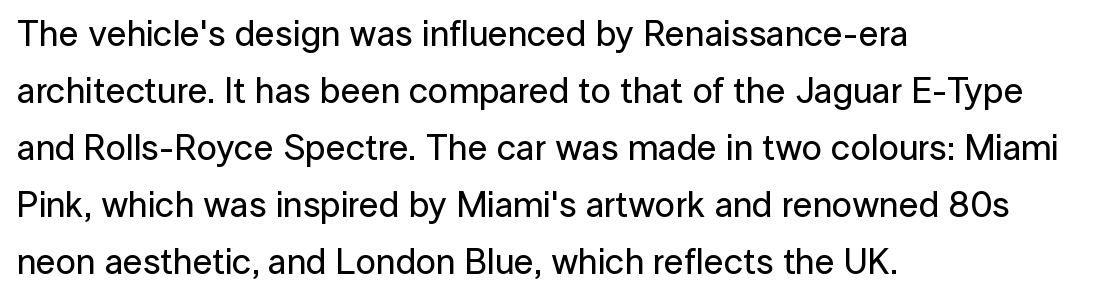
The image shows 36 px sans-serif type, upright; set left-aligned, normal line spacing (1.58x), normal letter spacing, not underlined; low stroke contrast and a medium x-height.
